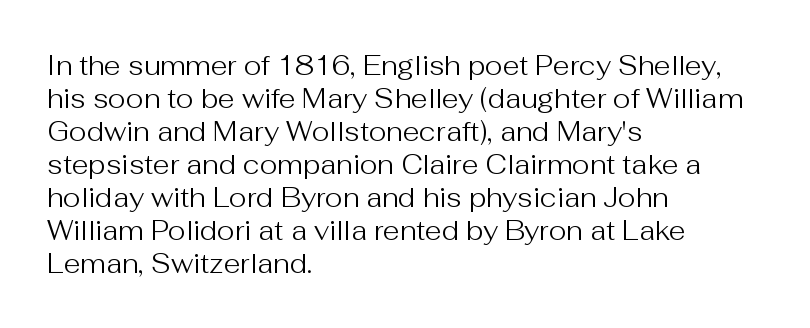
Q: Is the text bold? A: No.
Q: Is the text italic (slanted)? A: No, it is upright.
Q: Is the text underlined? A: No.
Q: How is the paragraph aligned? A: Left-aligned.
Q: Is the spacing between letters normal or unusually wide? A: Normal.
